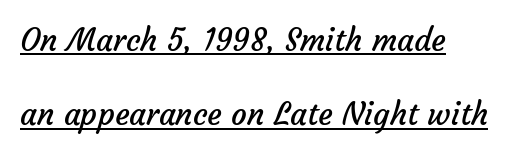
{"serif": "no", "bold": "no", "weight": "regular", "width": "normal", "stroke_contrast": "low", "x_height": "medium", "monospaced": "no", "underline": "yes", "align": "left", "line_spacing": "loose", "line_spacing_ratio": 2.4, "letter_spacing": "normal", "letter_spacing_em": 0.0, "glyph_px": 31}
